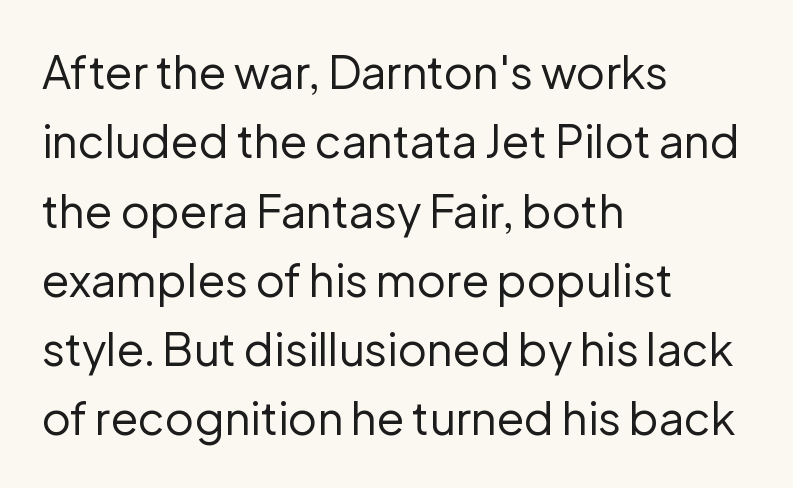
{"serif": "no", "italic": "no", "bold": "no", "weight": "regular", "width": "normal", "stroke_contrast": "low", "x_height": "medium", "monospaced": "no", "underline": "no", "align": "left", "line_spacing": "normal", "line_spacing_ratio": 1.54, "letter_spacing": "normal", "letter_spacing_em": 0.0, "glyph_px": 45}
